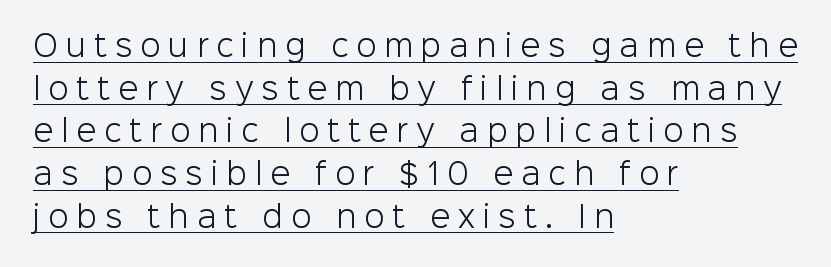
The letterforms sit at book weight or below. The face used here is a sans, in the tradition of grotesques and geometrics. The setting favours the left margin, as ordinary paragraphs usually do. Letter spacing: wide. Each letter keeps its own natural width here, so spacing adapts to shape.
